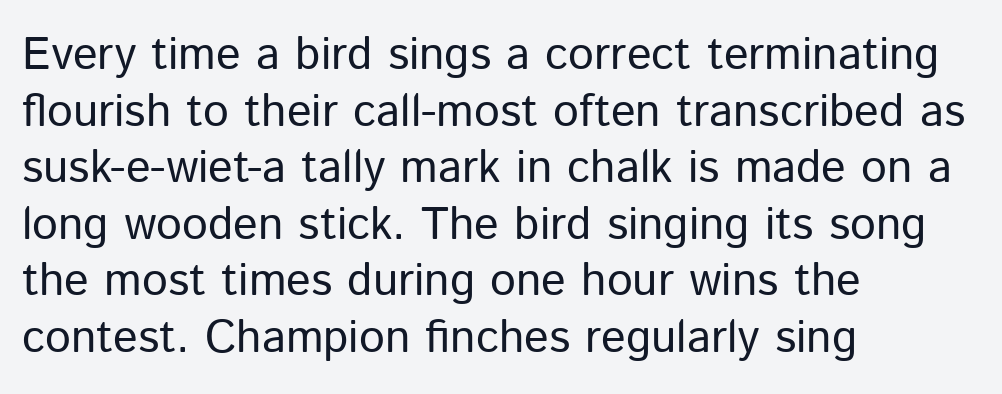
No extra ink here — the face is not bold. Layout note: lines flush left. This is sans-serif lettering, the kind often seen on screens and signage. Here the glyphs are tracked normally, forming tight word shapes. The specimen reads as upright at a glance.
